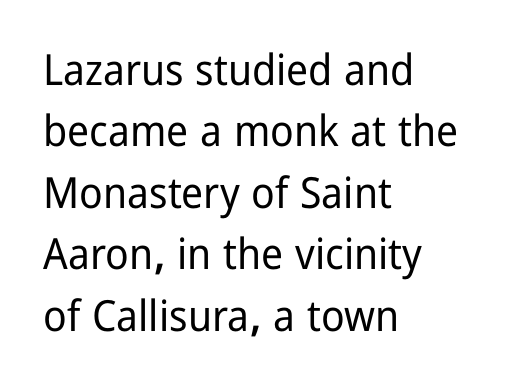
Q: Is the text italic (slanted)? A: No, it is upright.
Q: Is the typeface a serif or a sans-serif typeface? A: Sans-serif.
Q: Is the text underlined? A: No.
Q: How is the paragraph aligned? A: Left-aligned.
Q: Is the spacing between letters normal or unusually wide? A: Normal.
Q: Is the spacing between lines tight, normal or loose? A: Normal.
Q: Width (condensed, normal, or wide)? A: Condensed.
Q: Stroke contrast? A: Low.
Q: x-height? A: Medium.
Q: Monospaced? A: No.
